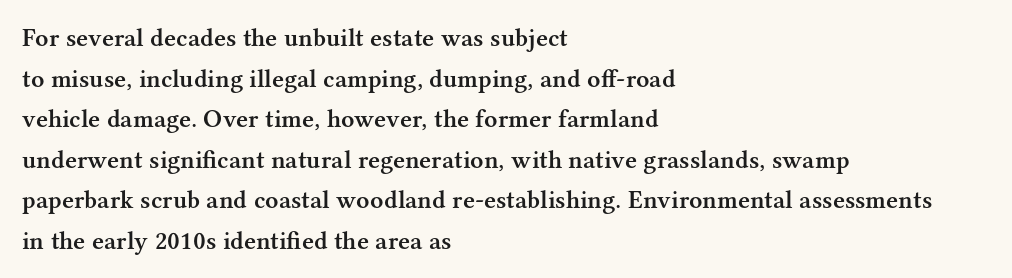
Compared with an ordinary text face, these strokes are moderately heavier — a semibold. Rendered with straight, roman letterforms. Beneath every word, the page is bare. Vertical spacing — default. What stands out about the letter spacing? Nothing — it is the standard amount.
